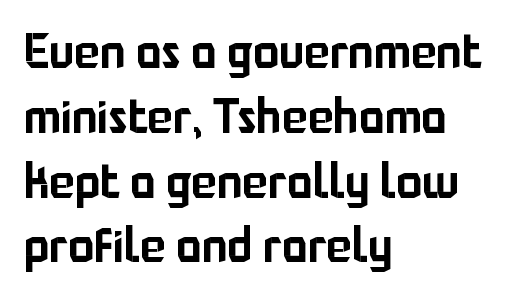
{"serif": "no", "italic": "no", "width": "normal", "stroke_contrast": "low", "x_height": "medium", "monospaced": "no", "underline": "no", "align": "left", "line_spacing": "normal", "line_spacing_ratio": 1.35, "letter_spacing": "normal", "letter_spacing_em": 0.0, "glyph_px": 48}
